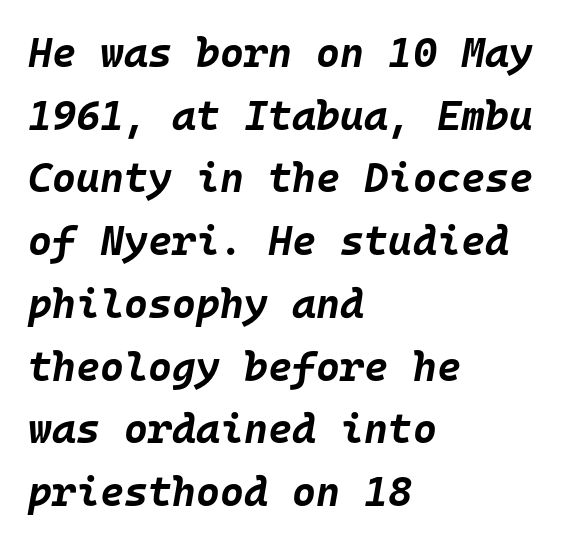
Q: Is the text bold? A: Yes.
Q: Is the text italic (slanted)? A: Yes, it leans right by about 10 degrees.
Q: Is the text underlined? A: No.
Q: How is the paragraph aligned? A: Left-aligned.
Q: Is the spacing between letters normal or unusually wide? A: Normal.
Q: Is the spacing between lines tight, normal or loose? A: Normal.
Q: Width (condensed, normal, or wide)? A: Normal.
Q: Stroke contrast? A: Low.
Q: x-height? A: Large.
Q: Monospaced? A: Yes.
